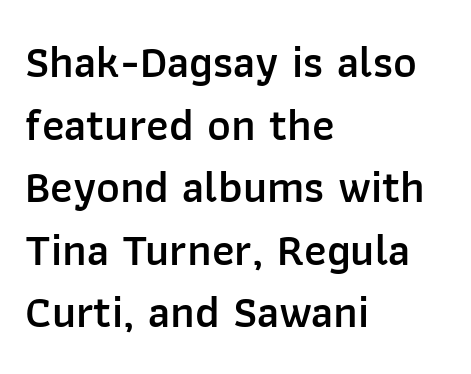
{"serif": "no", "italic": "no", "bold": "semi", "weight": "semibold", "width": "normal", "stroke_contrast": "low", "x_height": "medium", "monospaced": "no", "underline": "no", "align": "left", "line_spacing": "normal", "line_spacing_ratio": 1.39, "letter_spacing": "normal", "letter_spacing_em": 0.0, "glyph_px": 45}
